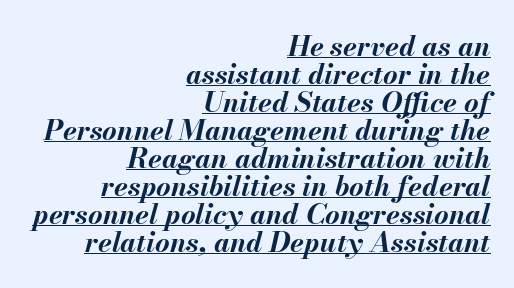
{"italic": "yes", "lean": "right", "slant_degrees": 13, "bold": "yes", "weight": "bold", "width": "normal", "stroke_contrast": "medium", "x_height": "small", "monospaced": "no", "underline": "yes", "align": "right", "line_spacing": "tight", "line_spacing_ratio": 1.0, "letter_spacing": "normal", "letter_spacing_em": 0.0, "glyph_px": 28}
